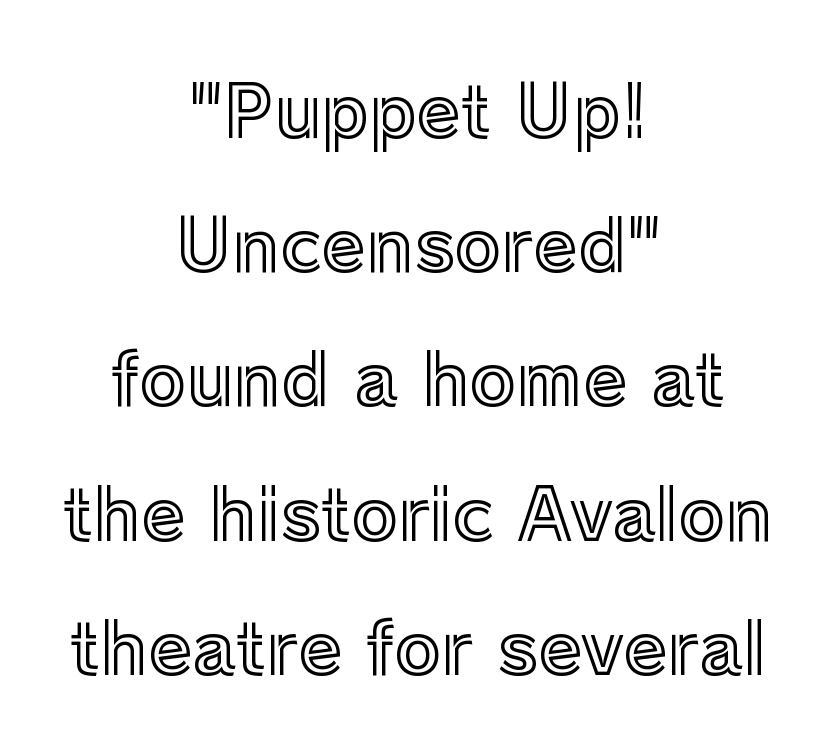
The image shows 71 px text type, upright; set centered, line spacing 1.89x, normal letter spacing, not underlined; a medium x-height.
